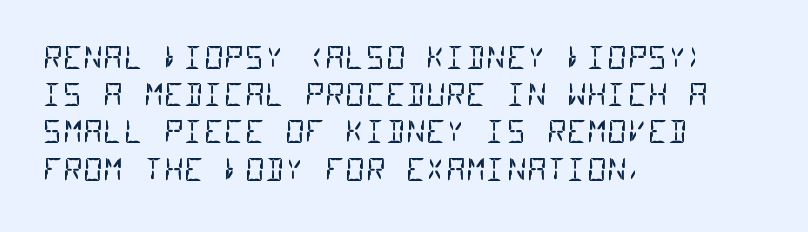
Each row of text sits above clean, open space. The typesetting does not lean heavy: it is not bold. Typographically, this falls in the sans-serif category. Short note: letters normally spaced.
